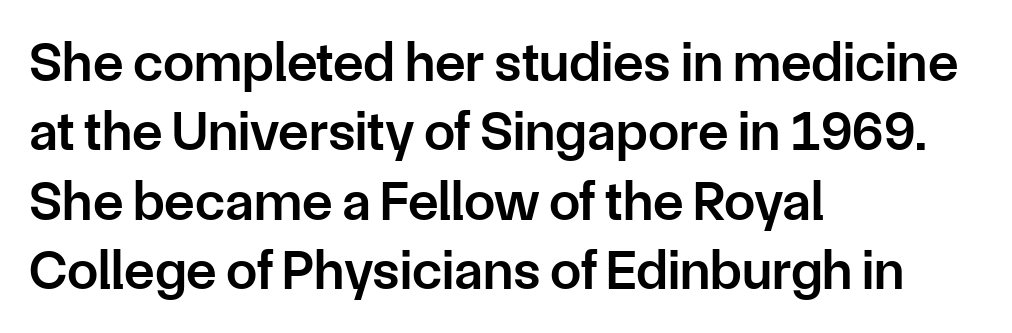
Typesetter's note: demi weight, one step under bold. A classic flush-left, rag-right setting is used for this passage. The specimen omits any rule beneath the text block's lines. Check where the strokes stop: nothing finishes them off — pure sans.
